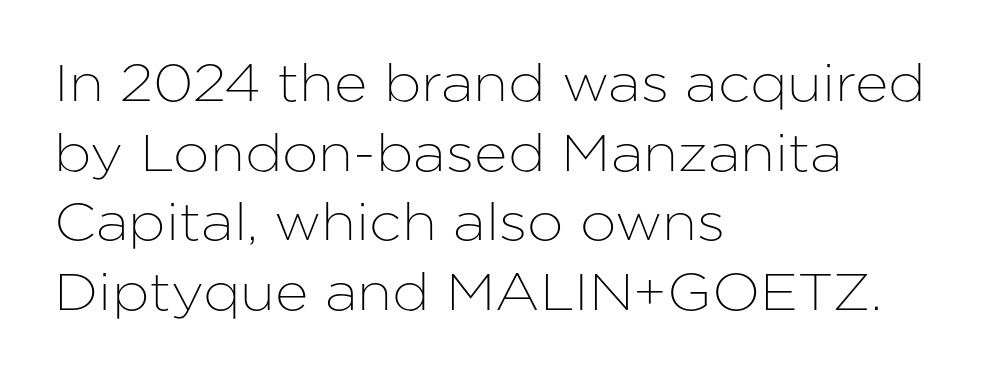
The face used here is a sans, in the tradition of grotesques and geometrics. Evenly set lines give the paragraph a standard silhouette. Do the characters align in a grid? No, the font is proportional. These lines stack with their left ends in a neat column. Glyph-to-glyph distance matches everyday printed text.
